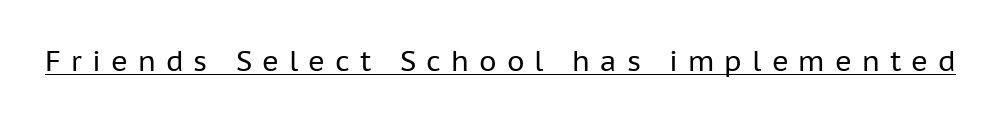
Q: Is the text bold? A: No.
Q: Is the text italic (slanted)? A: No, it is upright.
Q: Is the typeface a serif or a sans-serif typeface? A: Sans-serif.
Q: Is the text underlined? A: Yes.
Q: Is the spacing between letters normal or unusually wide? A: Unusually wide.
Q: Width (condensed, normal, or wide)? A: Normal.
Q: Stroke contrast? A: Low.
Q: x-height? A: Medium.
Q: Monospaced? A: No.
